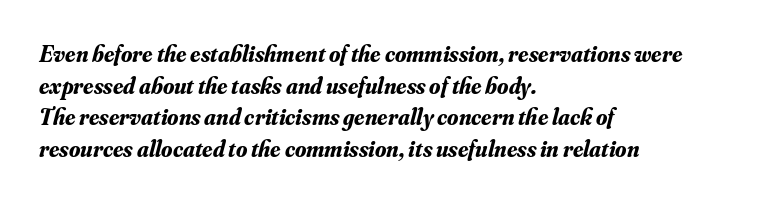
{"italic": "yes", "lean": "right", "slant_degrees": 16, "bold": "yes", "underline": "no", "align": "left", "line_spacing": "normal", "line_spacing_ratio": 1.37, "letter_spacing": "normal", "letter_spacing_em": 0.0, "glyph_px": 23}
